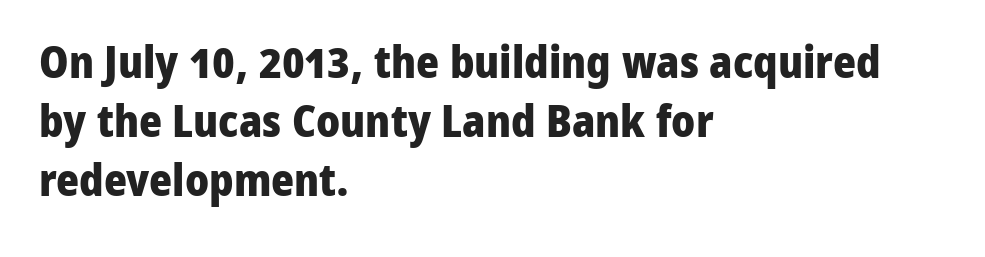
Vertical strokes here are truly vertical. The rendering uses a bold face; every stroke is thick and dark. The passage is arranged the way most books set body copy — flush left. Observe the ordinary spacing: letters are neighbours, not strangers. Quick note: underline off. You could not count columns in this text — the font is proportionally spaced.
